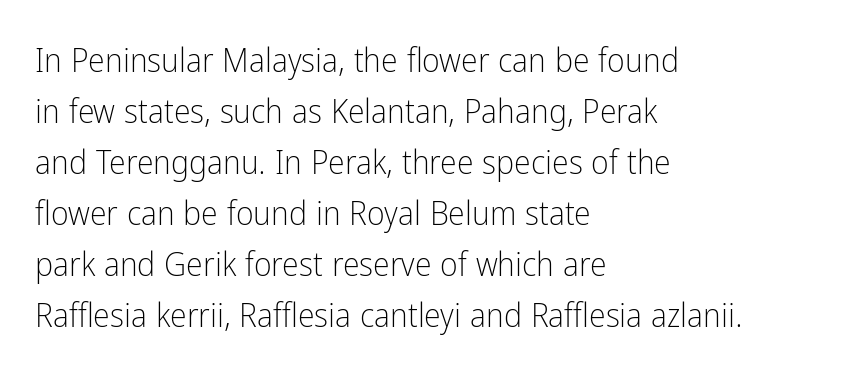
{"serif": "no", "italic": "no", "bold": "no", "weight": "light", "width": "condensed", "stroke_contrast": "low", "x_height": "medium", "monospaced": "no", "underline": "no", "align": "left", "line_spacing": "normal", "line_spacing_ratio": 1.5, "letter_spacing": "normal", "letter_spacing_em": 0.0, "glyph_px": 34}
